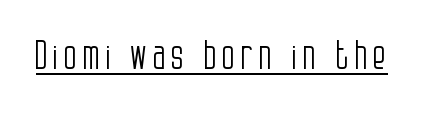
Q: Is the text bold? A: No.
Q: Is the text italic (slanted)? A: No, it is upright.
Q: Is the typeface a serif or a sans-serif typeface? A: Sans-serif.
Q: Is the text underlined? A: Yes.
Q: Width (condensed, normal, or wide)? A: Condensed.
Q: Stroke contrast? A: Low.
Q: x-height? A: Large.
Q: Monospaced? A: No.
